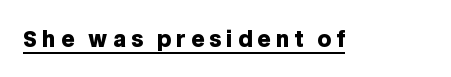
{"italic": "no", "bold": "yes", "underline": "yes", "letter_spacing": "wide", "letter_spacing_em": 0.24, "glyph_px": 21}
